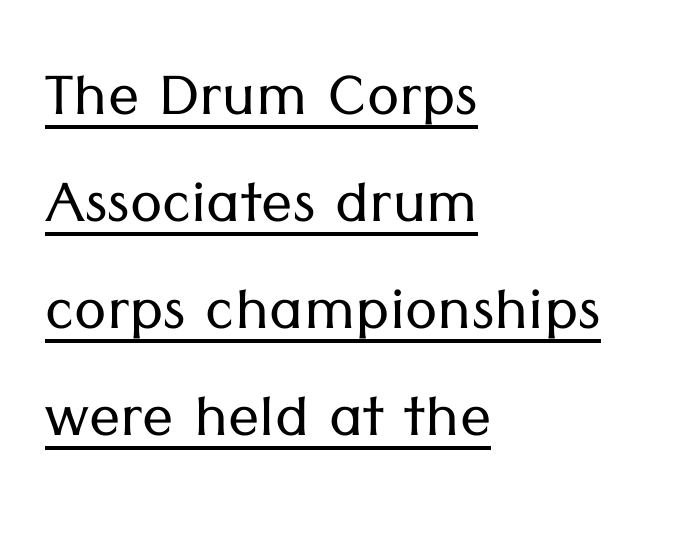
{"serif": "no", "italic": "no", "bold": "no", "weight": "light", "width": "normal", "stroke_contrast": "low", "x_height": "medium", "monospaced": "no", "underline": "yes", "align": "left", "line_spacing": "normal", "line_spacing_ratio": 1.37, "letter_spacing": "normal", "letter_spacing_em": 0.0, "glyph_px": 78}
